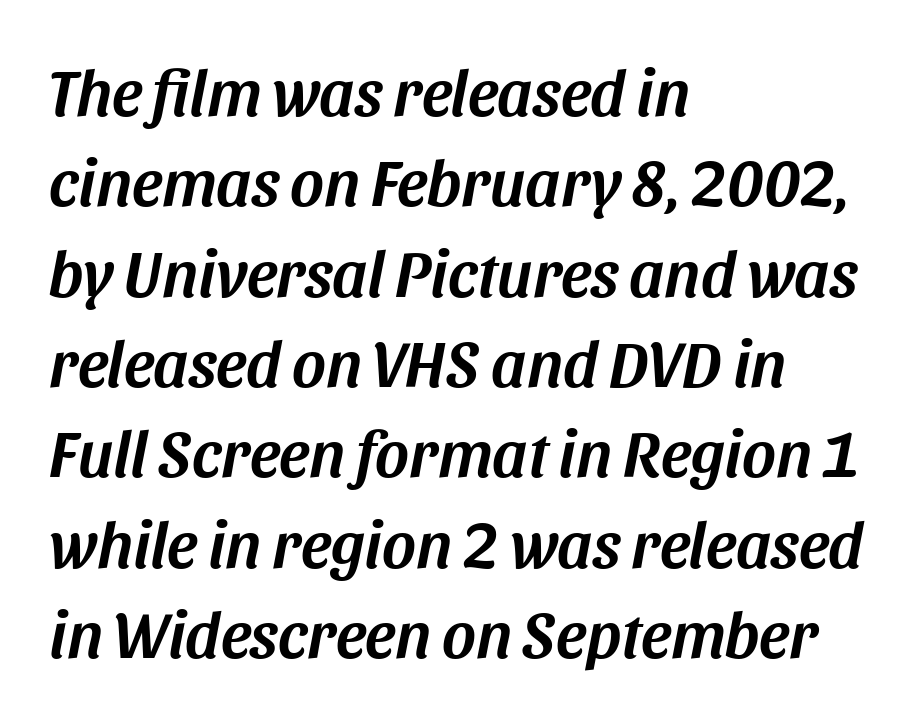
{"italic": "yes", "lean": "right", "slant_degrees": 11, "width": "normal", "stroke_contrast": "medium", "x_height": "large", "monospaced": "no", "underline": "no", "align": "left", "line_spacing": "normal", "line_spacing_ratio": 1.39, "letter_spacing": "normal", "letter_spacing_em": 0.0, "glyph_px": 65}
